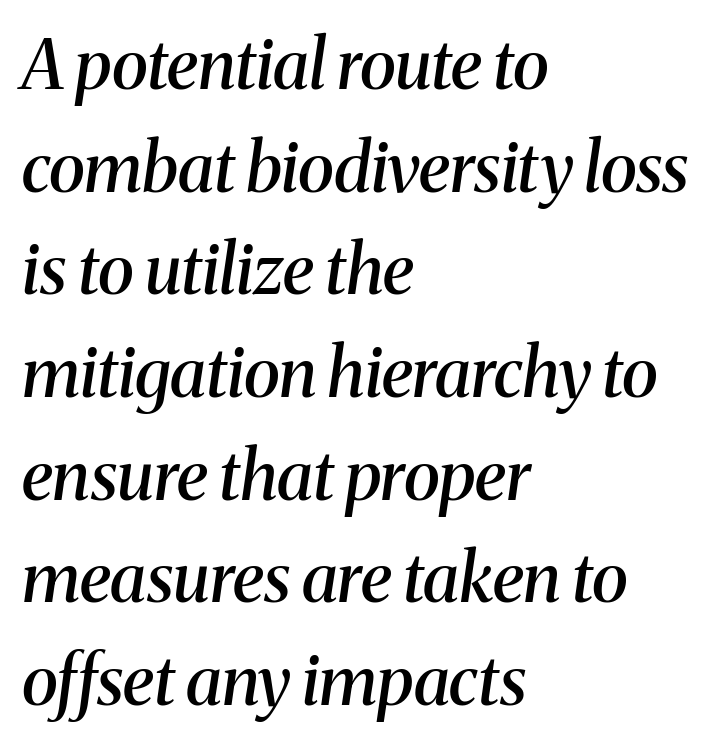
The image shows 68 px semibold serif type, italic (leaning right); set left-aligned, normal line spacing (1.51x), normal letter spacing, not underlined; medium stroke contrast and a medium x-height.
